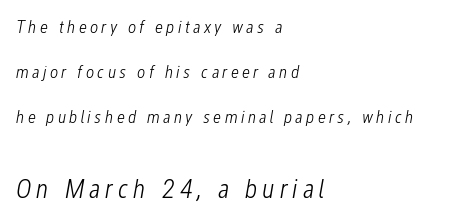
{"italic": "yes", "lean": "right", "slant_degrees": 12, "bold": "no", "underline": "no", "align": "left", "line_spacing": "loose", "line_spacing_ratio": 2.49, "larger_block": "second", "size_ratio": 1.5, "glyph_px": 27}
